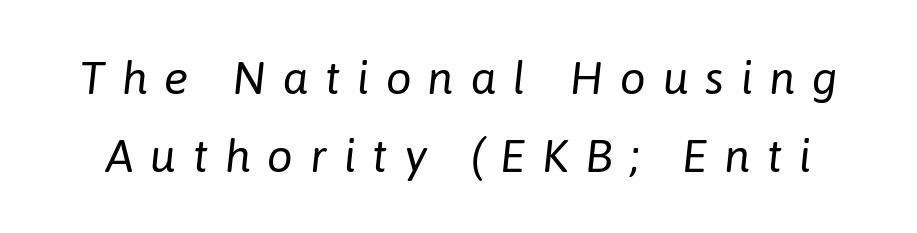
Q: Is the text bold? A: No.
Q: Is the text italic (slanted)? A: Yes, it leans right by about 6 degrees.
Q: Is the text underlined? A: No.
Q: Is the spacing between letters normal or unusually wide? A: Unusually wide.
Q: Is the spacing between lines tight, normal or loose? A: Normal.
Q: Width (condensed, normal, or wide)? A: Normal.
Q: Stroke contrast? A: Low.
Q: x-height? A: Medium.
Q: Monospaced? A: No.
